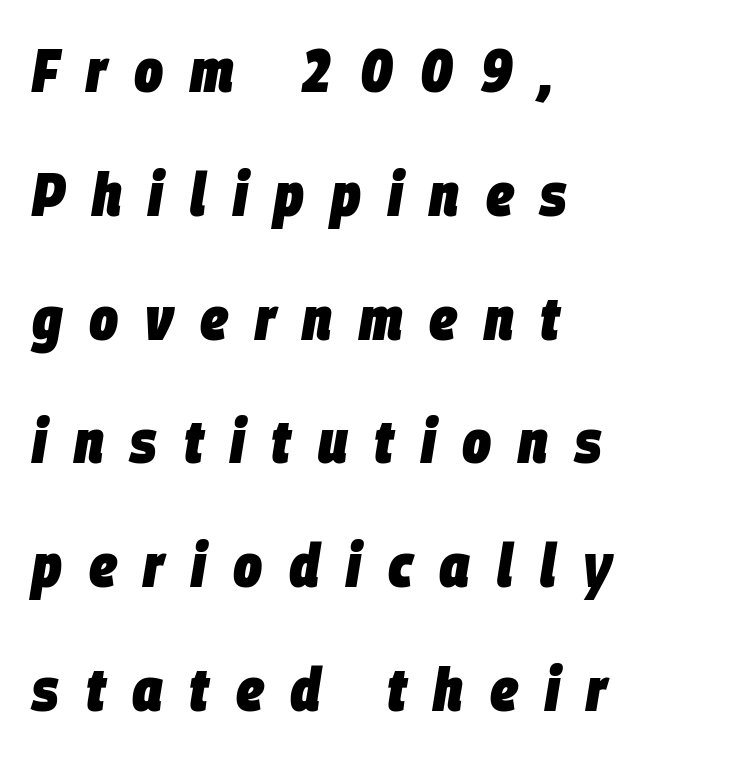
{"italic": "yes", "lean": "right", "slant_degrees": 9, "bold": "yes", "weight": "heavy", "width": "condensed", "stroke_contrast": "low", "x_height": "large", "monospaced": "no", "underline": "no", "align": "left", "line_spacing": "loose", "line_spacing_ratio": 2.03, "letter_spacing": "wide", "letter_spacing_em": 0.44, "glyph_px": 61}
